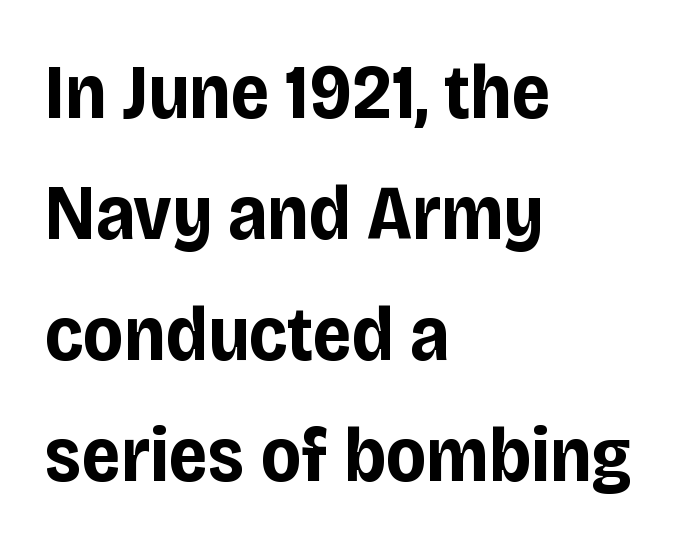
The image shows 78 px bold, condensed sans-serif type, upright; set left-aligned, normal line spacing (1.55x), normal letter spacing, not underlined; low stroke contrast and a large x-height.
